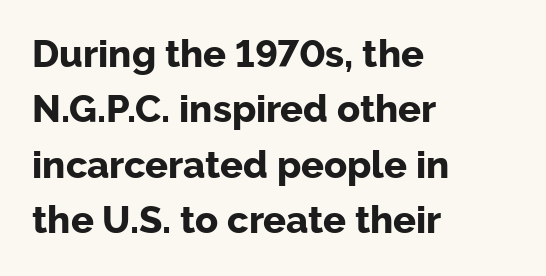
The image shows 38 px bold sans-serif type, upright; set left-aligned, normal line spacing (1.46x), normal letter spacing, not underlined; low stroke contrast and a medium x-height.
